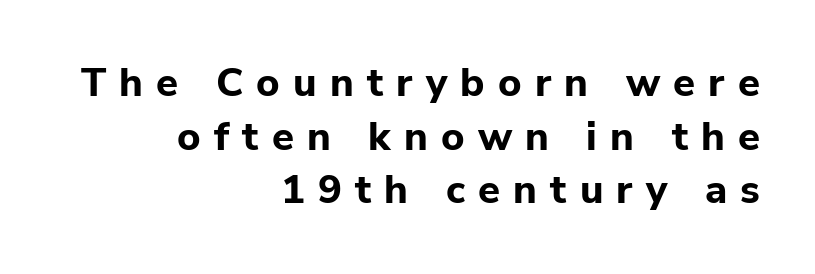
The image shows 40 px bold sans-serif type, upright; set right-aligned, normal line spacing (1.34x), unusually wide letter spacing (+0.33 em), not underlined; low stroke contrast and a medium x-height.
